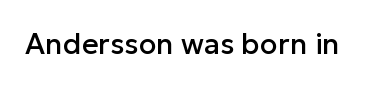
{"serif": "no", "italic": "no", "width": "normal", "stroke_contrast": "low", "x_height": "medium", "monospaced": "no", "underline": "no", "letter_spacing": "normal", "letter_spacing_em": 0.0, "glyph_px": 29}
